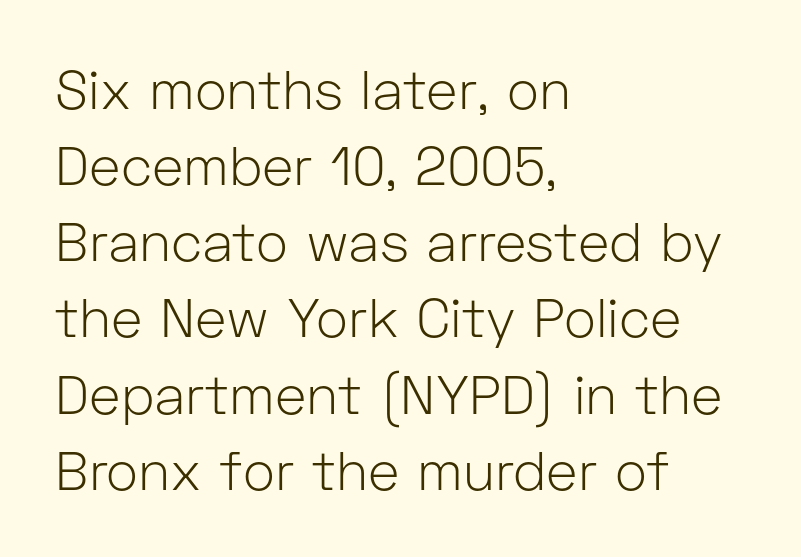
The words here are not underlined. Left-aligned paragraph, ragged on the right. Unbolded letterforms with no extra heft. Between one letter and the next there's only the usual sliver of space.
